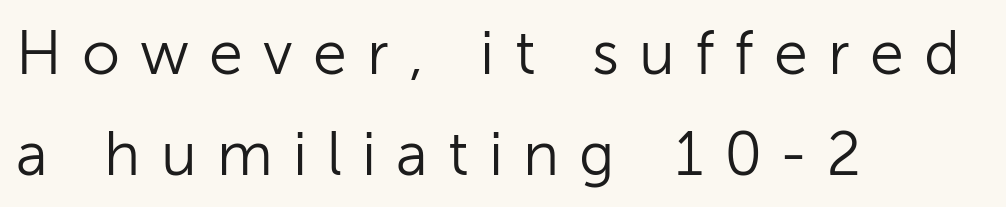
Q: Is the text bold? A: No.
Q: Is the text italic (slanted)? A: No, it is upright.
Q: Is the typeface a serif or a sans-serif typeface? A: Sans-serif.
Q: Is the text underlined? A: No.
Q: How is the paragraph aligned? A: Left-aligned.
Q: Is the spacing between letters normal or unusually wide? A: Unusually wide.
Q: Is the spacing between lines tight, normal or loose? A: Normal.
Q: Width (condensed, normal, or wide)? A: Normal.
Q: Stroke contrast? A: Low.
Q: x-height? A: Medium.
Q: Monospaced? A: No.
